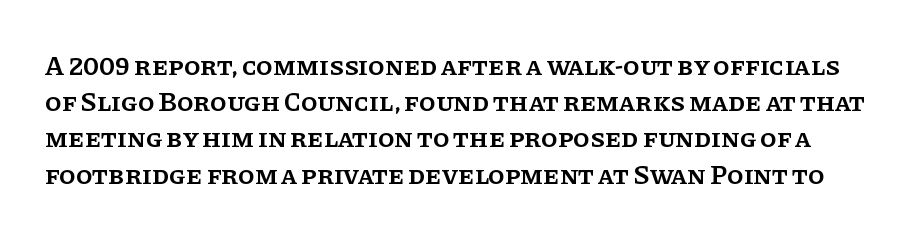
The image shows 27 px text type, upright; set normal line spacing (1.34x), normal letter spacing, not underlined.
